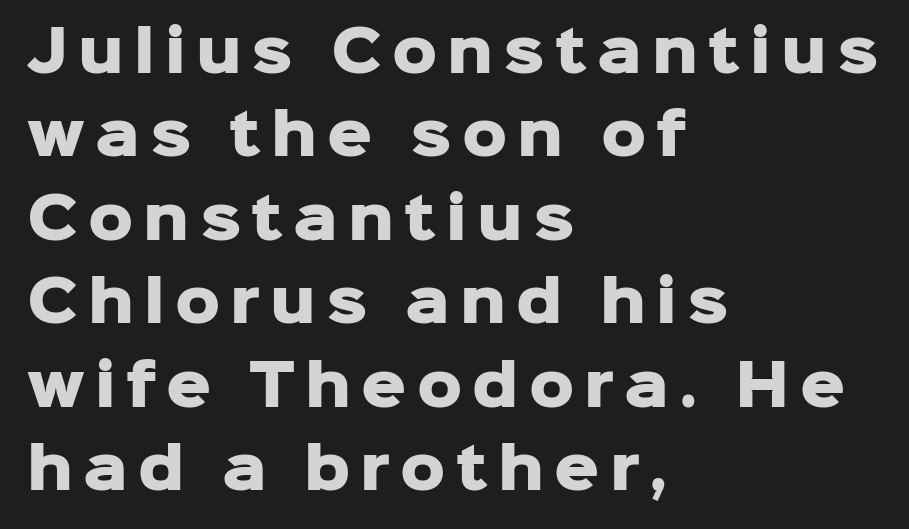
Quick note: interline space is typical. A student would call this left alignment; a typographer would say flush left, rag right. Glance below the letters and you will spot only blank space. Do the characters align in a grid? No, the font is proportional. This rendering employs a face without finishing strokes, i.e., a sans-serif.
